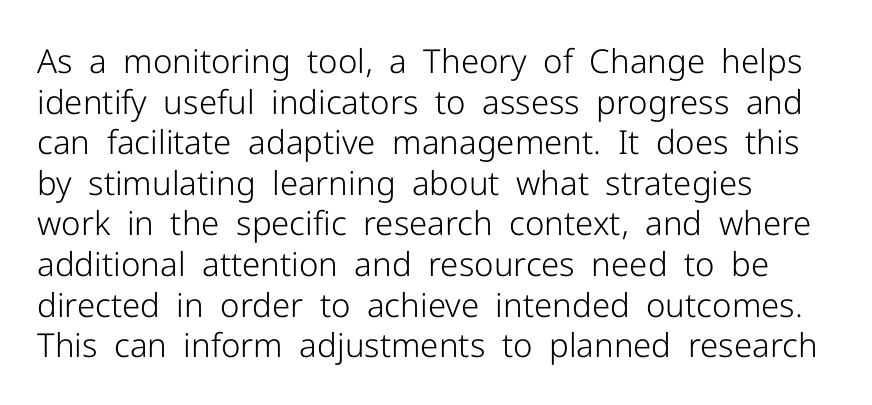
{"serif": "no", "italic": "no", "bold": "no", "weight": "light", "width": "normal", "stroke_contrast": "low", "x_height": "medium", "monospaced": "no", "underline": "no", "align": "left", "line_spacing_ratio": 1.23, "letter_spacing": "normal", "letter_spacing_em": 0.0, "glyph_px": 33}
